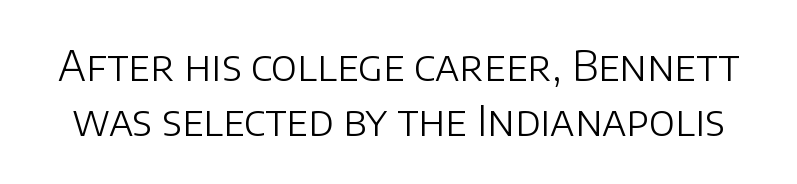
{"serif": "no", "italic": "no", "bold": "no", "weight": "light", "width": "normal", "stroke_contrast": "low", "x_height": "large", "monospaced": "no", "underline": "no", "line_spacing": "normal", "line_spacing_ratio": 1.32, "letter_spacing": "normal", "letter_spacing_em": 0.0, "glyph_px": 42}
